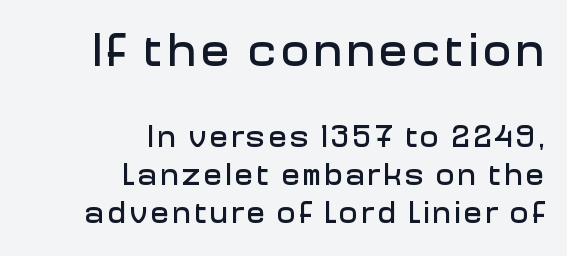
{"serif": "no", "italic": "no", "width": "normal", "stroke_contrast": "low", "x_height": "medium", "monospaced": "no", "underline": "no", "align": "right", "line_spacing_ratio": 1.22, "larger_block": "first", "size_ratio": 1.52, "glyph_px": 47}
